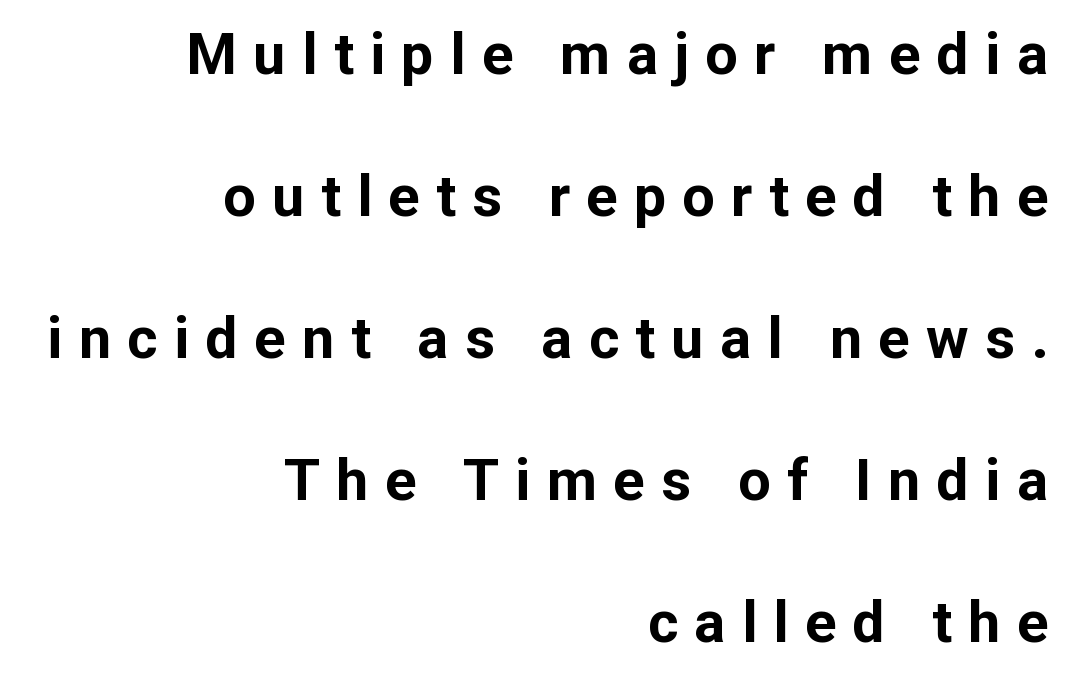
I'd call this a sans setting — the letters go barefoot. The baseline area is clear. This sample has the flowing, uneven cadence of proportional lettering. Horizontally, the lines are justified to the trailing edge only. The lines are spread far apart with generous leading.
